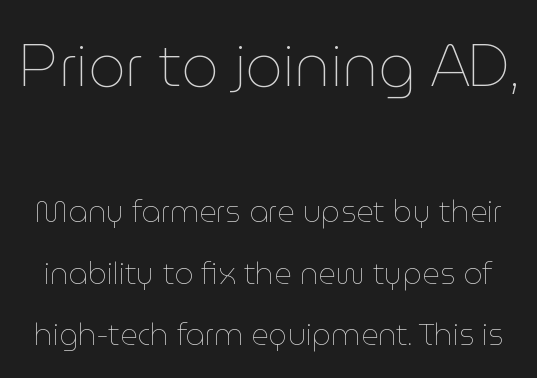
The image shows 59 px thin type, upright; set loose line spacing (2.06x), normal letter spacing, not underlined; the first (top) block is 1.97x larger; low stroke contrast and a medium x-height.
